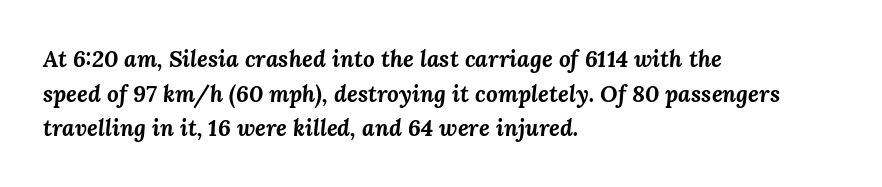
The lettering tilts uniformly, giving the passage an italic look. If you measured baseline to baseline, you'd find a middling distance. Look at the stroke-to-counter ratio: heavy, a bold. The zone under the glyphs is completely vacant. Notice how the passage keeps a crisp vertical edge on the left only. No extra tracking has been applied to these lines.
